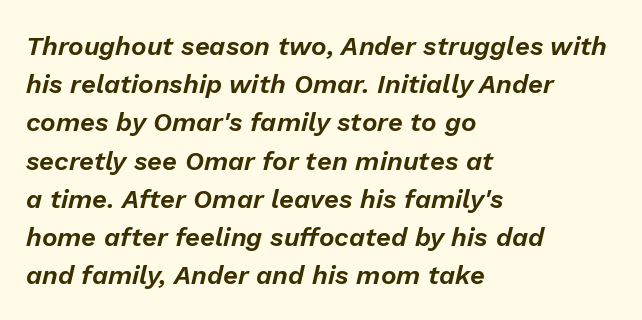
{"italic": "yes", "lean": "right", "slant_degrees": 13, "underline": "no", "align": "left", "line_spacing": "normal", "line_spacing_ratio": 1.47, "letter_spacing": "normal", "letter_spacing_em": 0.0, "glyph_px": 26}
